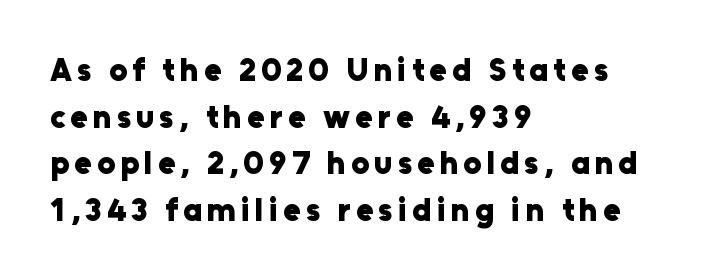
You could not count columns in this text — the font is proportionally spaced. Leading: standard. Heavy, bold letterforms. The strip under each line holds only bare page.
